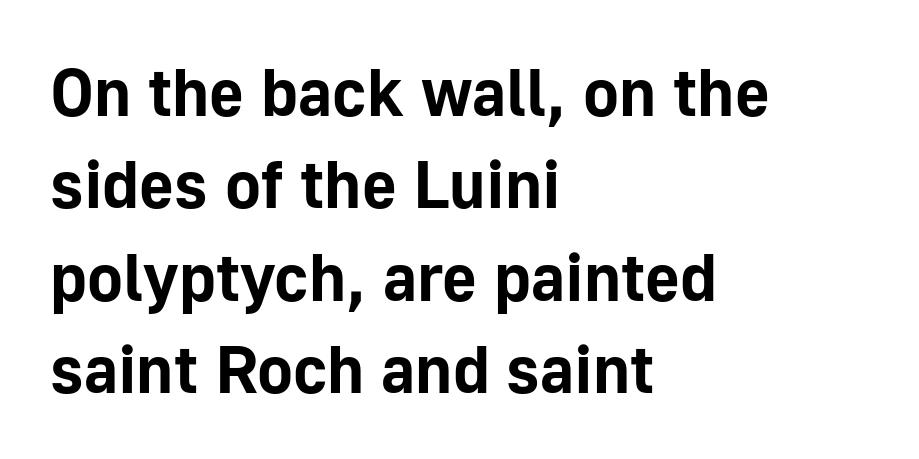
{"serif": "no", "italic": "no", "bold": "yes", "weight": "bold", "width": "normal", "stroke_contrast": "low", "x_height": "medium", "monospaced": "no", "underline": "no", "align": "left", "line_spacing": "normal", "line_spacing_ratio": 1.38, "letter_spacing": "normal", "letter_spacing_em": 0.0, "glyph_px": 67}
